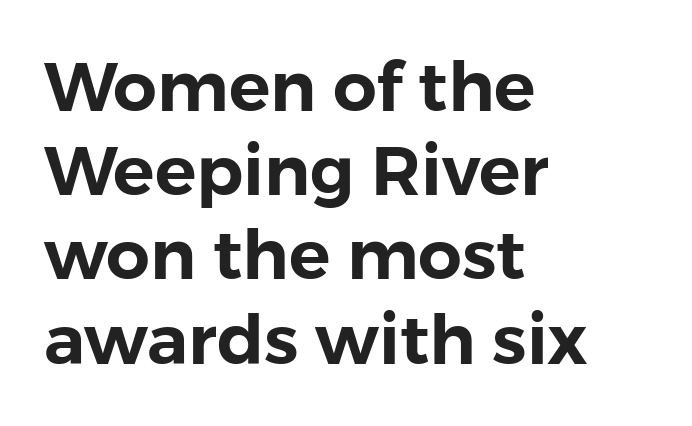
The image shows 69 px sans-serif type, upright; set left-aligned, line spacing 1.22x, normal letter spacing, not underlined; low stroke contrast and a medium x-height.
